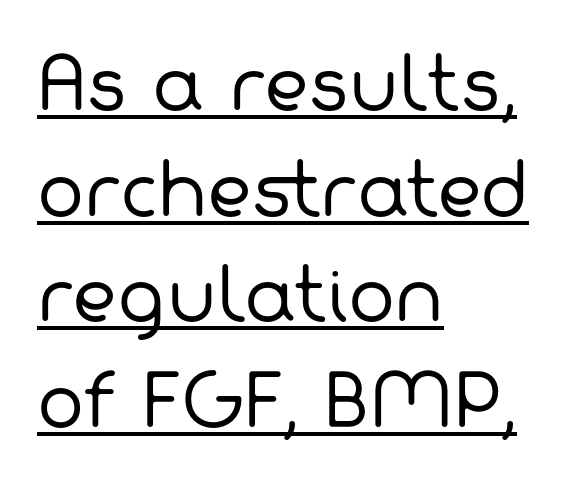
Grotesque or geometric, the face here clearly has no serifs. The face used here is rendered with its standard letterfit. What's the leading like? Ordinary, nothing unusual. Compared with undecorated copy, this sample adds a rule below the words. A typesetter would call this proportional, since set widths differ per character. Is the block centered? No — it sits flush against the left margin.
